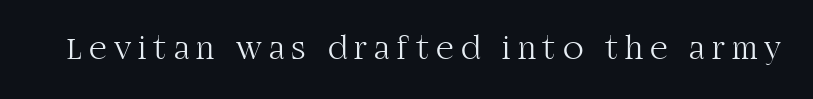
{"serif": "yes", "italic": "no", "bold": "no", "weight": "light", "width": "normal", "stroke_contrast": "high", "x_height": "large", "monospaced": "no", "underline": "no", "letter_spacing": "wide", "letter_spacing_em": 0.21, "glyph_px": 34}
